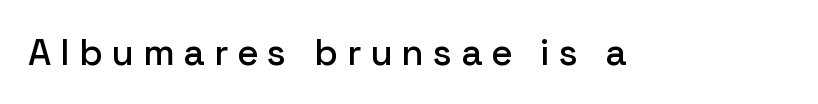
Q: Is the text italic (slanted)? A: No, it is upright.
Q: Is the typeface a serif or a sans-serif typeface? A: Sans-serif.
Q: Is the text underlined? A: No.
Q: Is the spacing between letters normal or unusually wide? A: Unusually wide.
Q: Width (condensed, normal, or wide)? A: Normal.
Q: Stroke contrast? A: Low.
Q: x-height? A: Medium.
Q: Monospaced? A: No.
